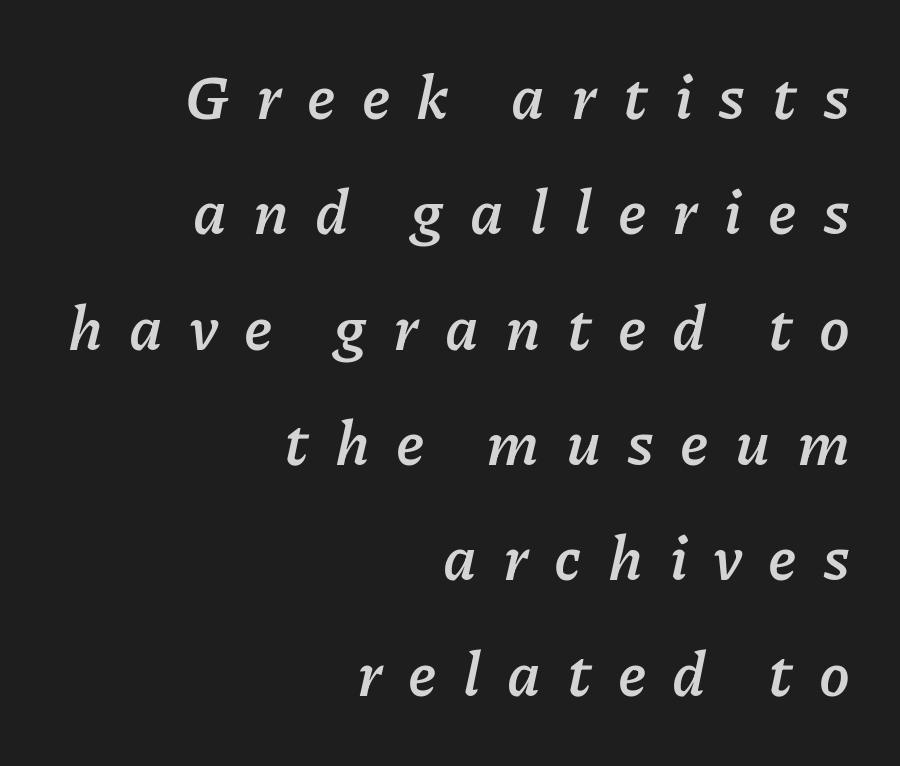
{"italic": "yes", "lean": "right", "slant_degrees": 11, "bold": "yes", "weight": "semibold", "width": "normal", "stroke_contrast": "low", "x_height": "medium", "monospaced": "no", "underline": "no", "align": "right", "line_spacing_ratio": 1.86, "letter_spacing": "wide", "letter_spacing_em": 0.42, "glyph_px": 62}
